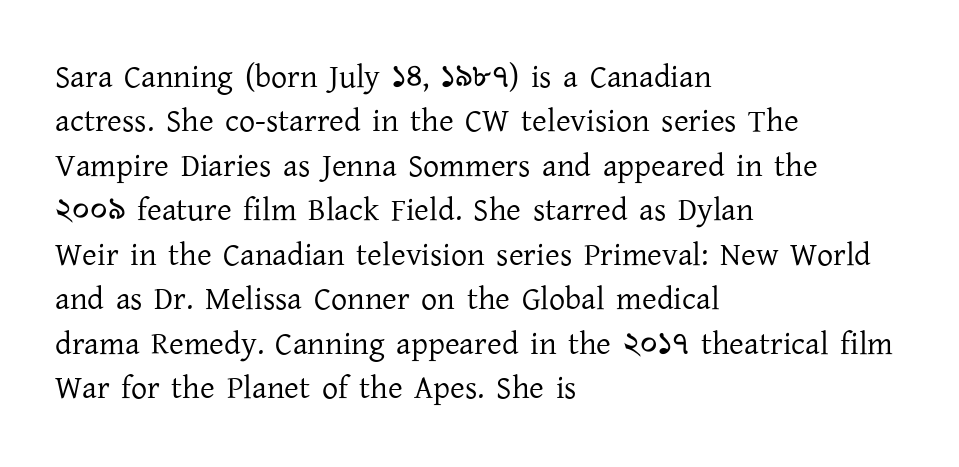
{"serif": "yes", "italic": "no", "bold": "no", "weight": "regular", "width": "normal", "stroke_contrast": "low", "x_height": "medium", "monospaced": "no", "underline": "no", "align": "left", "line_spacing": "normal", "line_spacing_ratio": 1.39, "letter_spacing": "normal", "letter_spacing_em": 0.0, "glyph_px": 32}
